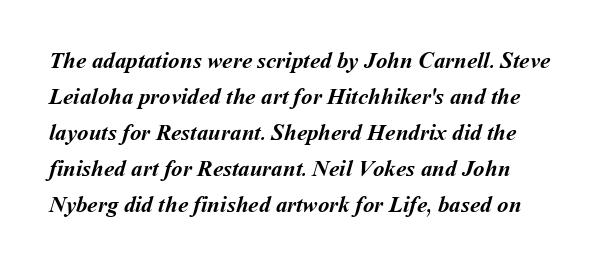
{"bold": "yes", "underline": "no", "line_spacing": "normal", "line_spacing_ratio": 1.57, "letter_spacing": "normal", "letter_spacing_em": 0.0, "glyph_px": 23}
